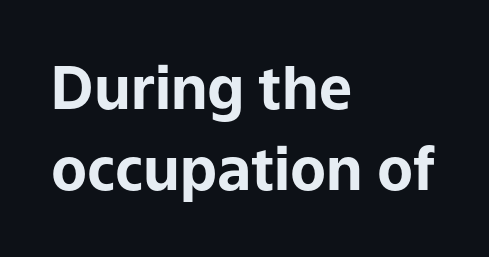
The image shows 59 px bold sans-serif type, upright; set left-aligned, normal line spacing (1.38x), normal letter spacing, not underlined; low stroke contrast and a medium x-height.
